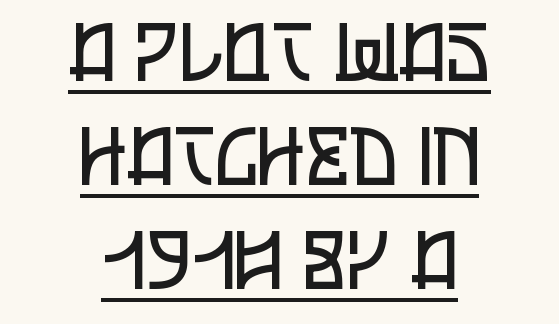
Q: Is the text bold? A: No.
Q: Is the text italic (slanted)? A: No, it is upright.
Q: Is the typeface a serif or a sans-serif typeface? A: Sans-serif.
Q: Is the text underlined? A: Yes.
Q: How is the paragraph aligned? A: Centered.
Q: Is the spacing between letters normal or unusually wide? A: Normal.
Q: Is the spacing between lines tight, normal or loose? A: Normal.
Q: Width (condensed, normal, or wide)? A: Condensed.
Q: Stroke contrast? A: Low.
Q: x-height? A: Large.
Q: Monospaced? A: No.
